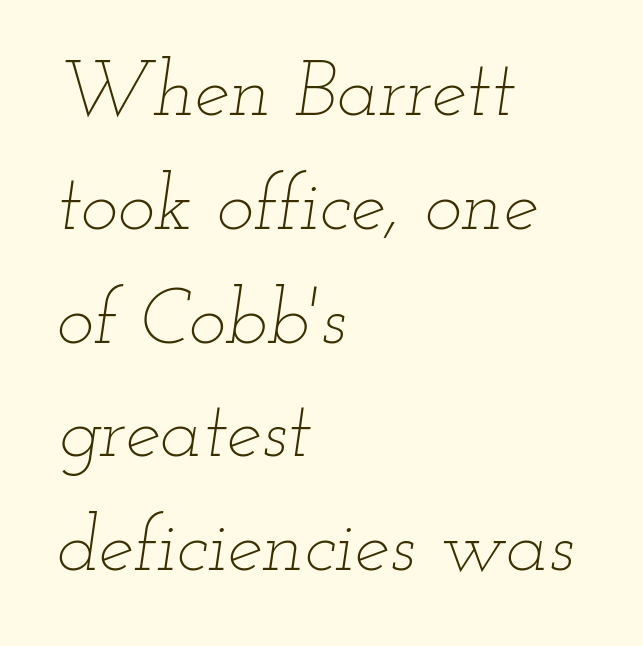
Q: Is the text bold? A: No.
Q: Is the text italic (slanted)? A: Yes, it leans right by about 12 degrees.
Q: Is the text underlined? A: No.
Q: How is the paragraph aligned? A: Left-aligned.
Q: Is the spacing between letters normal or unusually wide? A: Normal.
Q: Is the spacing between lines tight, normal or loose? A: Normal.
Q: Width (condensed, normal, or wide)? A: Wide.
Q: Stroke contrast? A: Low.
Q: x-height? A: Small.
Q: Monospaced? A: No.
